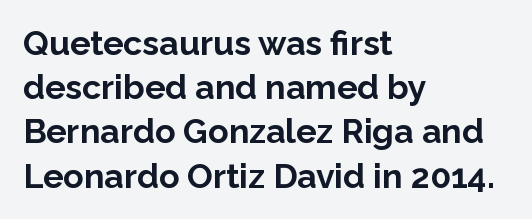
{"serif": "no", "italic": "no", "bold": "yes", "weight": "bold", "width": "normal", "stroke_contrast": "low", "x_height": "medium", "monospaced": "no", "underline": "no", "align": "left", "line_spacing": "normal", "line_spacing_ratio": 1.3, "letter_spacing": "normal", "letter_spacing_em": 0.0, "glyph_px": 34}
